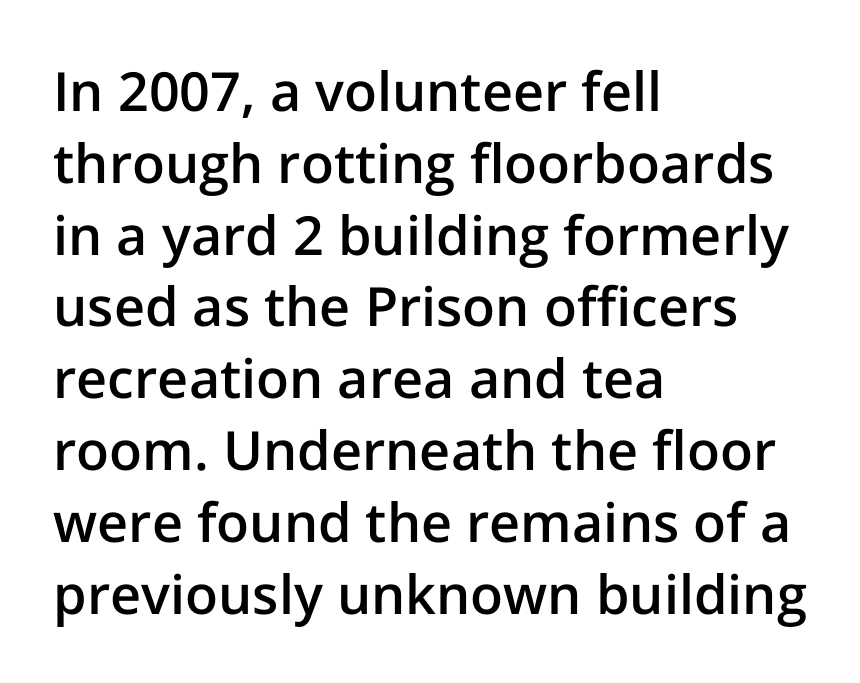
The image shows 54 px semibold sans-serif type, upright; set left-aligned, normal line spacing (1.33x), normal letter spacing, not underlined; low stroke contrast and a medium x-height.
